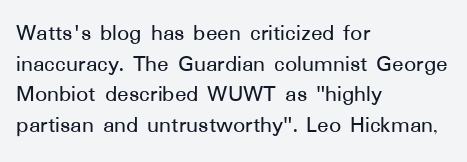
These lines stack with their left ends in a neat column. This sample uses plain, unmodified letter spacing. Rows of type keep a routine distance in the vertical direction. The glyphs are unaccompanied by any horizontal stroke below them. Vertical strokes here are truly vertical.
